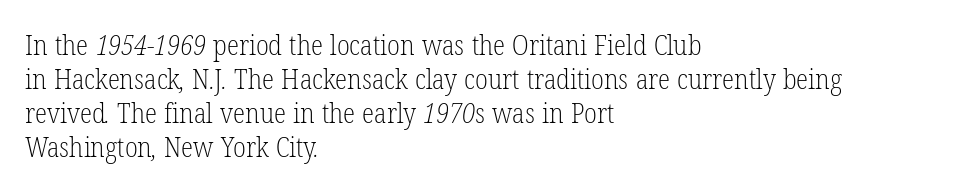
Q: Is the text bold? A: No.
Q: Is the typeface a serif or a sans-serif typeface? A: Serif.
Q: Is the text underlined? A: No.
Q: How is the paragraph aligned? A: Left-aligned.
Q: Is the spacing between letters normal or unusually wide? A: Normal.
Q: Width (condensed, normal, or wide)? A: Condensed.
Q: Stroke contrast? A: Low.
Q: x-height? A: Medium.
Q: Monospaced? A: No.
